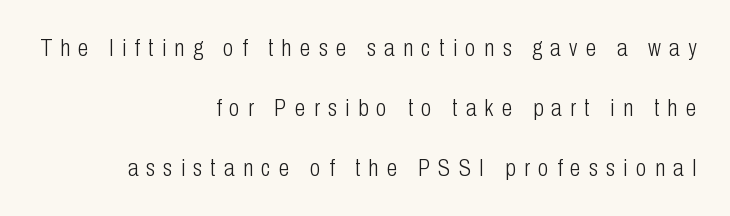
The image shows 24 px text type, upright; set right-aligned, loose line spacing (2.49x), unusually wide letter spacing (+0.35 em), not underlined.
